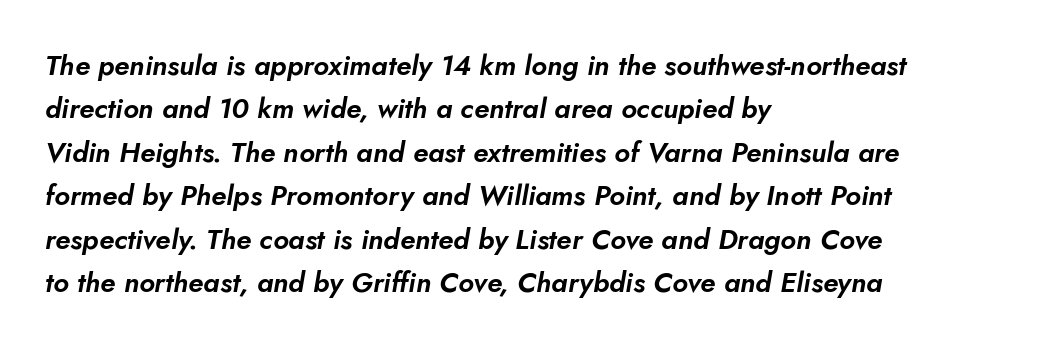
A clean baseline with only descenders dipping below it. The lines sit at an ordinary, default distance from one another. The tracking reads as untouched default to a designer's eye. It's the slanting kind of type. Varying glyph widths throughout — classic text-font behaviour.
